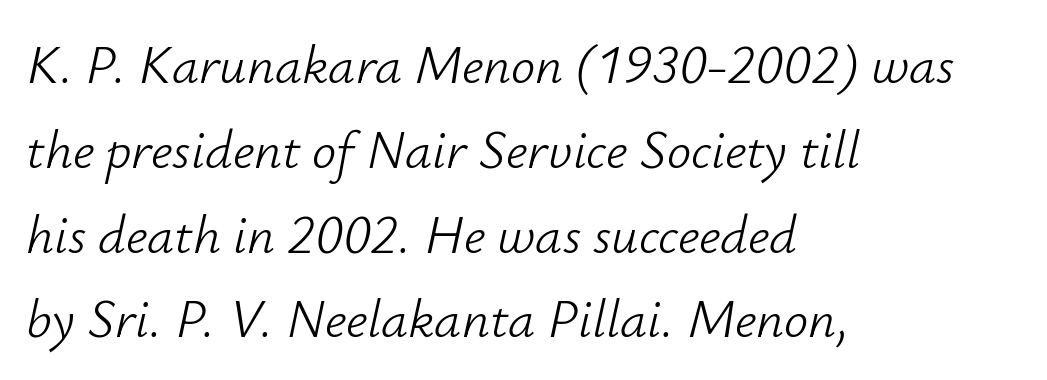
Q: Is the text bold? A: No.
Q: Is the text italic (slanted)? A: Yes, it leans right by about 12 degrees.
Q: Is the text underlined? A: No.
Q: How is the paragraph aligned? A: Left-aligned.
Q: Is the spacing between letters normal or unusually wide? A: Normal.
Q: Is the spacing between lines tight, normal or loose? A: Normal.
Q: Width (condensed, normal, or wide)? A: Normal.
Q: Stroke contrast? A: Low.
Q: x-height? A: Small.
Q: Monospaced? A: No.
